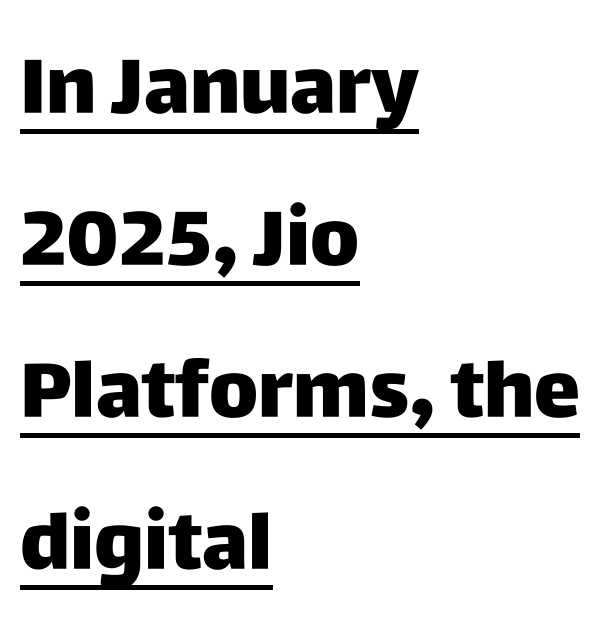
The image shows 78 px heavy sans-serif type, upright; set left-aligned, loose line spacing (1.95x), normal letter spacing, underlined; low stroke contrast and a large x-height.
